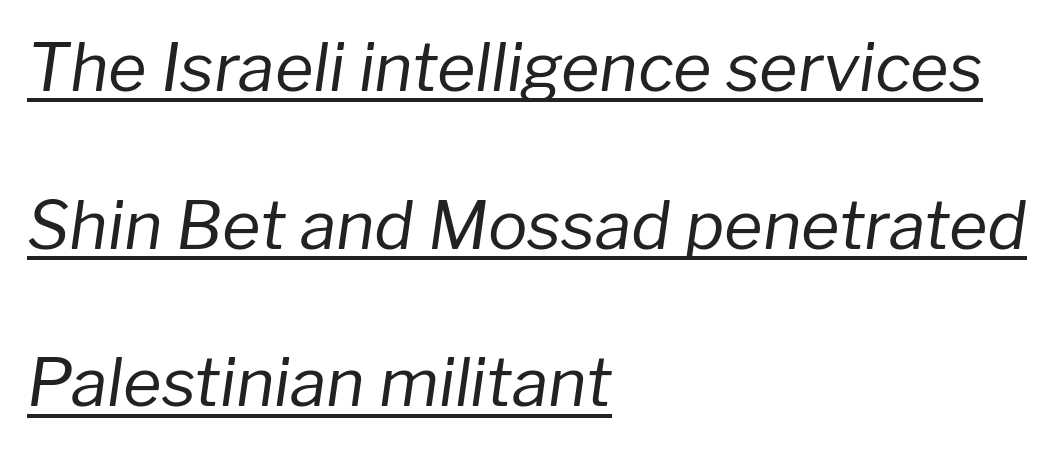
Letters have the restrained weight of plain body copy at most. Underlining? Definitely there. If you drew a ruler down the left edge, every line would touch it. Here the glyphs are tracked normally, forming tight word shapes. When letters slant like this, we call the style italic. Vertical spacing — loose.
